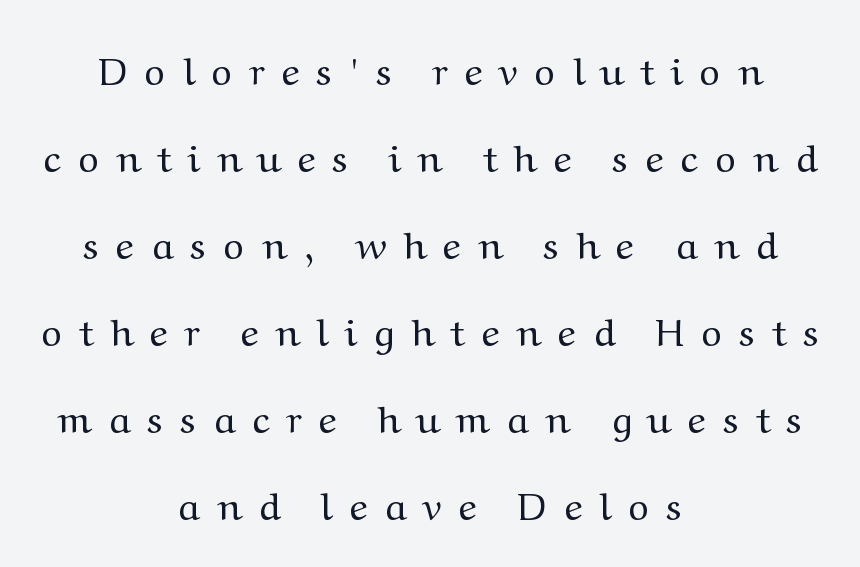
{"serif": "yes", "italic": "no", "bold": "no", "weight": "regular", "width": "normal", "stroke_contrast": "medium", "x_height": "medium", "monospaced": "no", "underline": "no", "align": "center", "line_spacing": "loose", "line_spacing_ratio": 2.23, "letter_spacing": "wide", "letter_spacing_em": 0.47, "glyph_px": 39}
